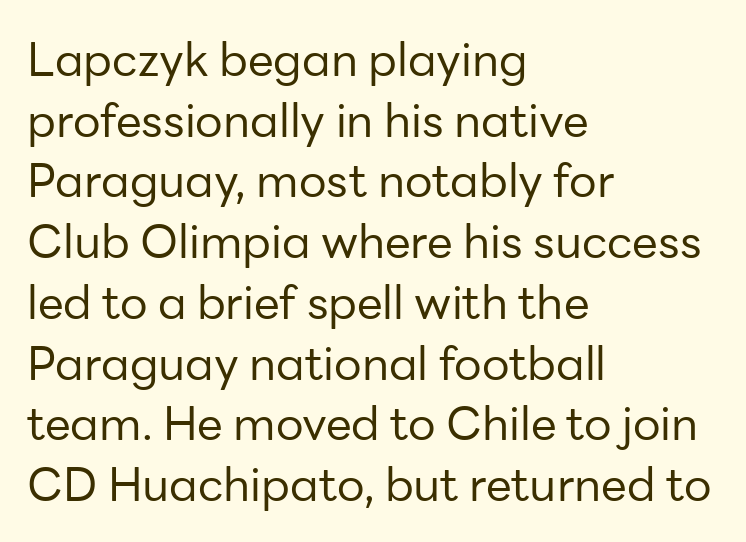
Is the type heavy? It reads as light-to-regular instead. Think of a printed novel: that variable character pitch is what you see here. Observe the ordinary spacing: letters are neighbours, not strangers. Serifs: no, the terminals of the letterforms are clean. The passage shown stacks its lines at a standard gap.
